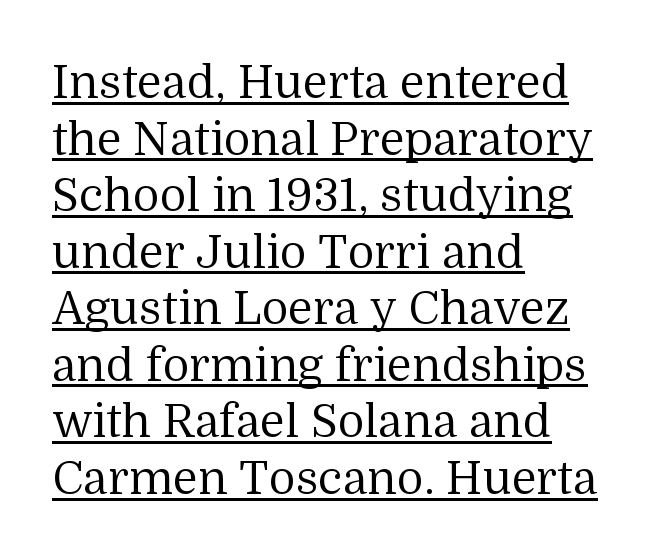
{"serif": "yes", "italic": "no", "bold": "no", "weight": "regular", "width": "normal", "stroke_contrast": "medium", "x_height": "medium", "monospaced": "no", "underline": "yes", "align": "left", "line_spacing_ratio": 1.23, "letter_spacing": "normal", "letter_spacing_em": 0.0, "glyph_px": 46}
